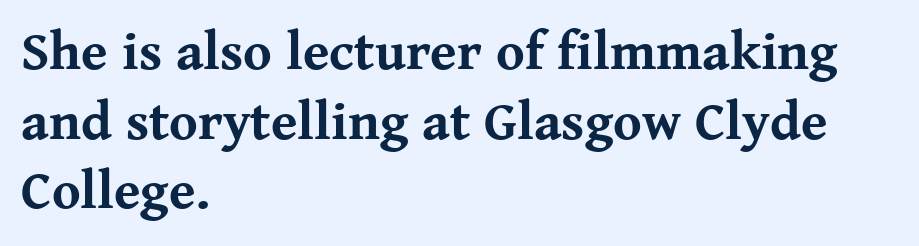
The space directly below the letters is spotless. Rows of type keep a routine distance in the vertical direction. Stroke thickness is high; the sample reads as a true bold. Posture: straight, roman, zero tilt. Inter-character spacing is left at the font's built-in metrics.
